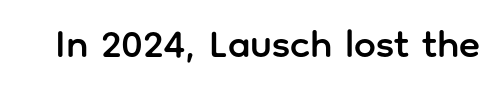
{"serif": "no", "italic": "no", "width": "normal", "stroke_contrast": "low", "x_height": "medium", "monospaced": "no", "underline": "no", "letter_spacing": "normal", "letter_spacing_em": 0.0, "glyph_px": 39}
